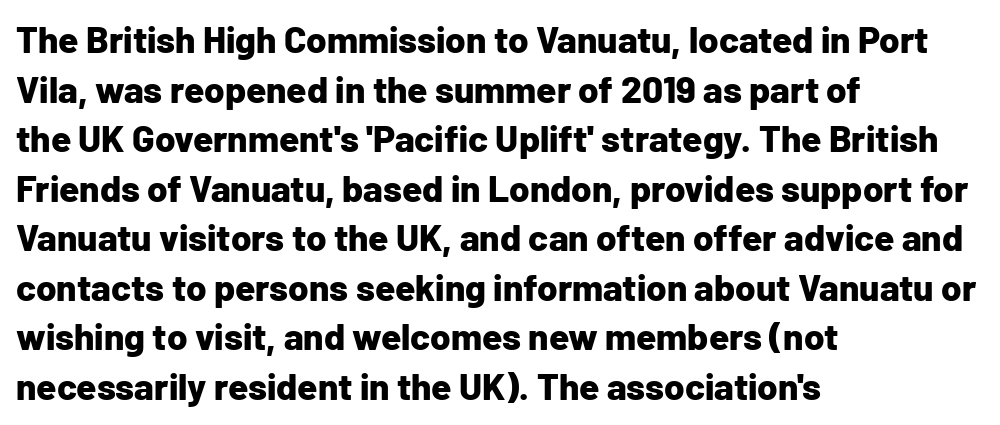
The image shows 37 px bold sans-serif type, upright; set left-aligned, normal line spacing (1.34x), normal letter spacing, not underlined; low stroke contrast and a medium x-height.
